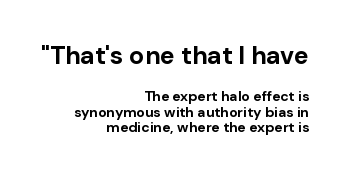
These lines are set flush right with a ragged left edge. The font's upright variant was chosen for this text. The space directly below the letters is spotless. Weight check: bold — yes, fully.
